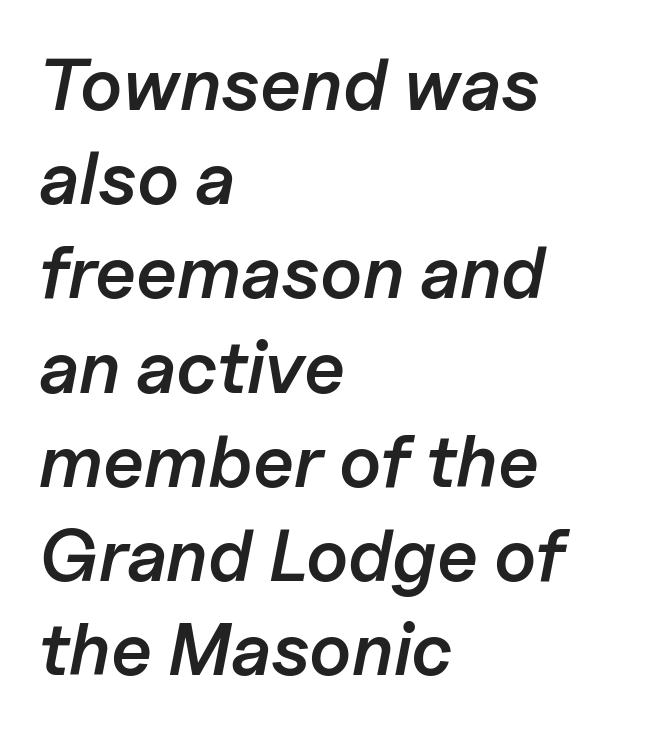
Q: Is the text bold? A: Semi-bold.
Q: Is the text italic (slanted)? A: Yes, it leans right by about 11 degrees.
Q: Is the text underlined? A: No.
Q: How is the paragraph aligned? A: Left-aligned.
Q: Is the spacing between letters normal or unusually wide? A: Normal.
Q: Is the spacing between lines tight, normal or loose? A: Normal.
Q: Width (condensed, normal, or wide)? A: Normal.
Q: Stroke contrast? A: Low.
Q: x-height? A: Medium.
Q: Monospaced? A: No.
